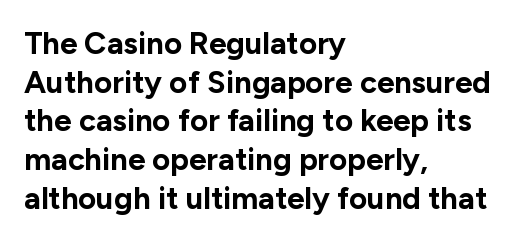
The image shows 31 px bold sans-serif type, upright; set left-aligned, normal line spacing (1.25x), normal letter spacing, not underlined; low stroke contrast and a medium x-height.
